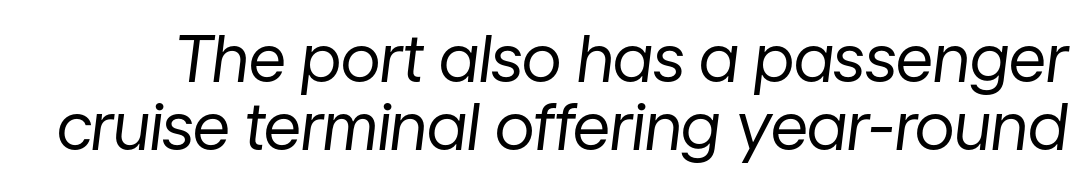
Q: Is the text bold? A: No.
Q: Is the text italic (slanted)? A: Yes, it leans right by about 7 degrees.
Q: Is the text underlined? A: No.
Q: Is the spacing between letters normal or unusually wide? A: Normal.
Q: Is the spacing between lines tight, normal or loose? A: Tight.
Q: Width (condensed, normal, or wide)? A: Normal.
Q: Stroke contrast? A: Low.
Q: x-height? A: Medium.
Q: Monospaced? A: No.
